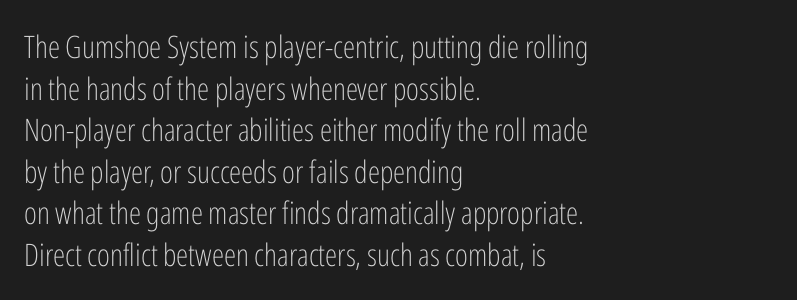
No feet cap the strokes, marking this as sans-serif type. Letters rest on an invisible, unmarked baseline. Horizontal bands of white between lines are of average thickness. Heft: none added — not bold. Tracking here is standard; glyphs follow each other at the usual distance.
